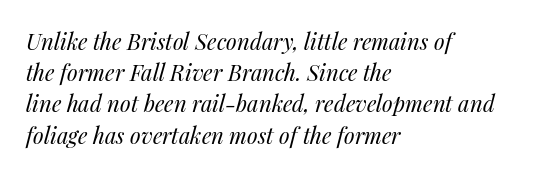
The image shows 22 px text type, italic (leaning right); set left-aligned, normal line spacing (1.42x), normal letter spacing, not underlined.
